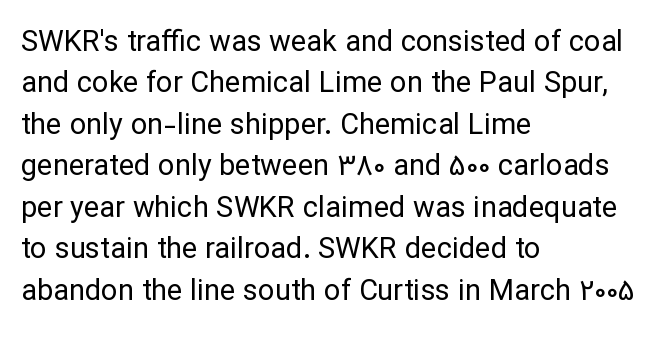
{"serif": "no", "italic": "no", "bold": "no", "weight": "regular", "width": "normal", "stroke_contrast": "low", "x_height": "medium", "monospaced": "no", "underline": "no", "align": "left", "line_spacing": "normal", "line_spacing_ratio": 1.43, "letter_spacing": "normal", "letter_spacing_em": 0.0, "glyph_px": 29}
